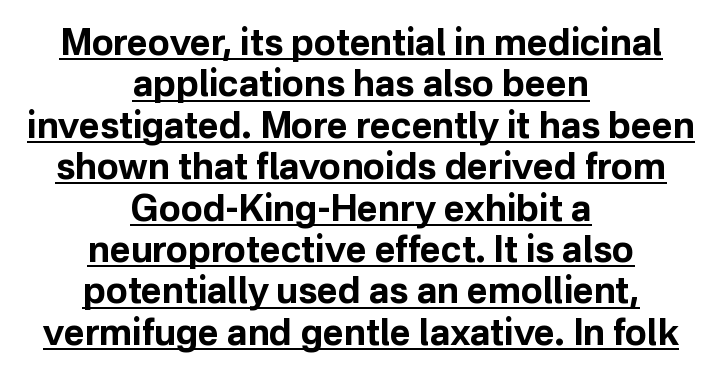
{"serif": "no", "italic": "no", "bold": "yes", "weight": "bold", "width": "normal", "stroke_contrast": "low", "x_height": "medium", "monospaced": "no", "underline": "yes", "align": "center", "line_spacing": "tight", "line_spacing_ratio": 1.15, "letter_spacing": "normal", "letter_spacing_em": 0.0, "glyph_px": 36}
